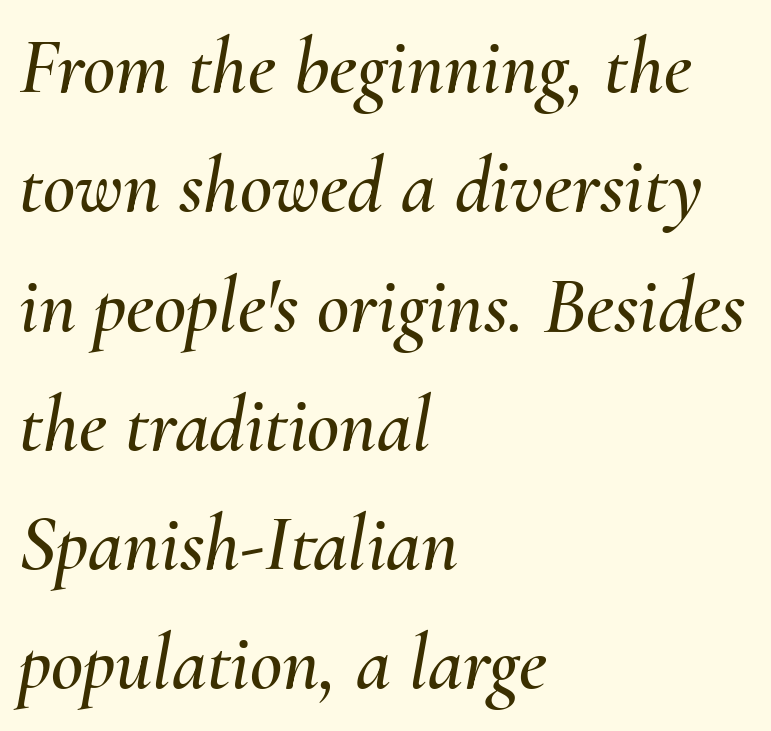
Q: Is the text italic (slanted)? A: Yes, it leans right by about 10 degrees.
Q: Is the text underlined? A: No.
Q: How is the paragraph aligned? A: Left-aligned.
Q: Is the spacing between letters normal or unusually wide? A: Normal.
Q: Is the spacing between lines tight, normal or loose? A: Normal.
Q: Width (condensed, normal, or wide)? A: Normal.
Q: Stroke contrast? A: Medium.
Q: x-height? A: Small.
Q: Monospaced? A: No.
